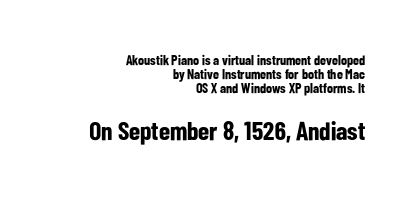
Q: Is the text bold? A: Yes.
Q: Is the text italic (slanted)? A: No, it is upright.
Q: Is the text underlined? A: No.
Q: How is the paragraph aligned? A: Right-aligned.
Q: Is the spacing between letters normal or unusually wide? A: Normal.
Q: Is the spacing between lines tight, normal or loose? A: Tight.
Q: Which block of text is set in a larger size, the first (top) or the second (bottom)? A: The second (bottom) one.
